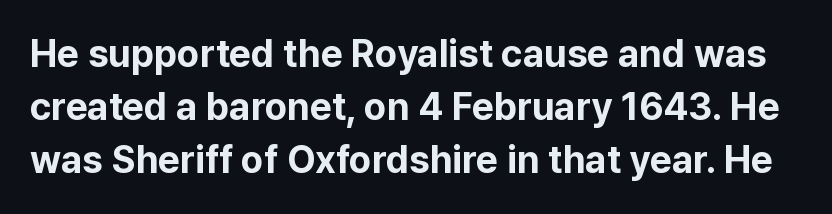
Q: Is the text bold? A: Yes.
Q: Is the text italic (slanted)? A: No, it is upright.
Q: Is the typeface a serif or a sans-serif typeface? A: Sans-serif.
Q: Is the text underlined? A: No.
Q: Is the spacing between letters normal or unusually wide? A: Normal.
Q: Is the spacing between lines tight, normal or loose? A: Normal.
Q: Width (condensed, normal, or wide)? A: Normal.
Q: Stroke contrast? A: Low.
Q: x-height? A: Medium.
Q: Monospaced? A: No.
